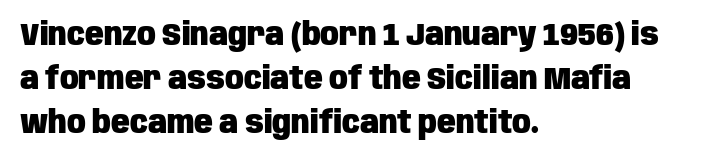
Q: Is the text bold? A: Yes.
Q: Is the text italic (slanted)? A: No, it is upright.
Q: Is the typeface a serif or a sans-serif typeface? A: Sans-serif.
Q: Is the text underlined? A: No.
Q: How is the paragraph aligned? A: Left-aligned.
Q: Is the spacing between letters normal or unusually wide? A: Normal.
Q: Is the spacing between lines tight, normal or loose? A: Normal.
Q: Width (condensed, normal, or wide)? A: Condensed.
Q: Stroke contrast? A: Low.
Q: x-height? A: Large.
Q: Monospaced? A: No.
